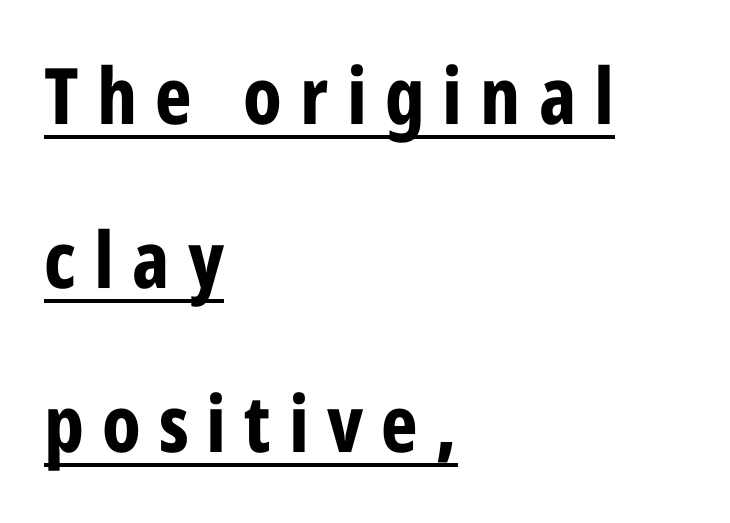
The image shows 78 px bold, condensed sans-serif type, upright; set left-aligned, loose line spacing (2.1x), unusually wide letter spacing (+0.23 em), underlined; low stroke contrast and a large x-height.
